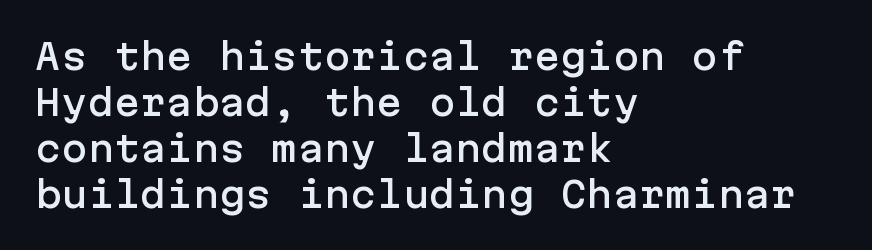
The image shows 35 px sans-serif type, upright; set left-aligned, normal line spacing (1.31x), normal letter spacing, not underlined; low stroke contrast and a medium x-height.
